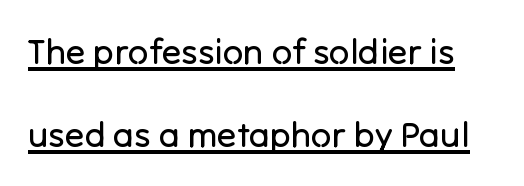
Q: Is the text bold? A: No.
Q: Is the text italic (slanted)? A: No, it is upright.
Q: Is the typeface a serif or a sans-serif typeface? A: Sans-serif.
Q: Is the text underlined? A: Yes.
Q: Is the spacing between letters normal or unusually wide? A: Normal.
Q: Is the spacing between lines tight, normal or loose? A: Loose.
Q: Width (condensed, normal, or wide)? A: Normal.
Q: Stroke contrast? A: Low.
Q: x-height? A: Medium.
Q: Monospaced? A: No.
